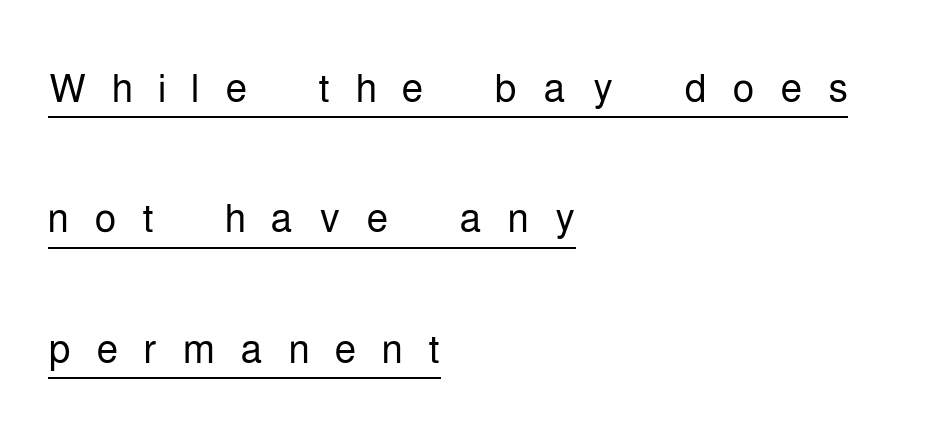
The vertical gap from one line to the next is large. The lettering is marked with a stroke running underneath it. Grotesque or geometric, the face here clearly has no serifs. Ink coverage per letter is moderate at most. In terms of posture, this sample is upright. Do the characters align in a grid? No, the font is proportional.
